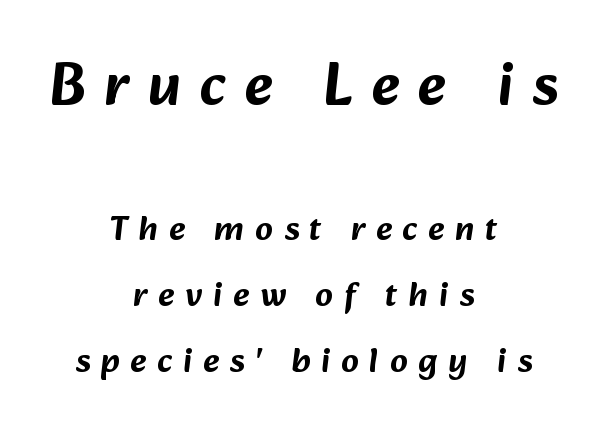
A centered setting, common on invitations and titles, is used for this passage. Students, note that the glyphs here are deliberately spaced far apart. Note the varied advance widths — an 'i' is clearly narrower than an 'm'. Size contrast runs from large at the top to small at the bottom. Check the space under the baseline: it is left empty.
